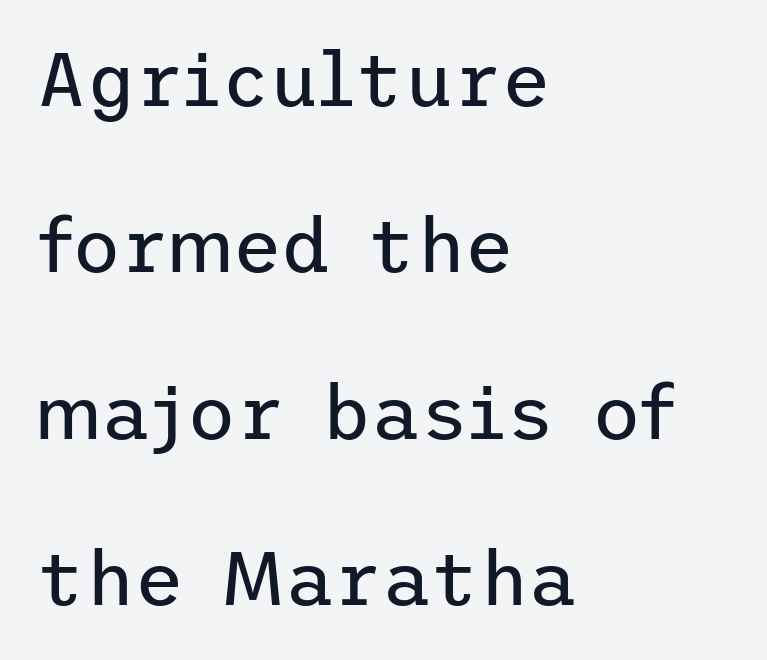
The space directly below the letters is spotless. The cut favours lightness, reaching ordinary text weight at its darkest. Serifs: no, the terminals of the letterforms are clean. Does the copy run flush right? No — it runs flush left. Tracking value appears to be zero — textbook default spacing. Vertical strokes here are truly vertical.
